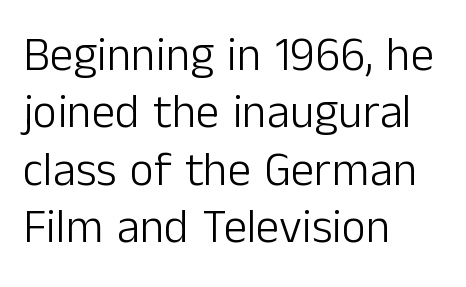
{"serif": "no", "italic": "no", "bold": "no", "weight": "light", "width": "normal", "stroke_contrast": "low", "x_height": "medium", "monospaced": "no", "underline": "no", "align": "left", "line_spacing_ratio": 1.22, "letter_spacing": "normal", "letter_spacing_em": 0.0, "glyph_px": 47}
